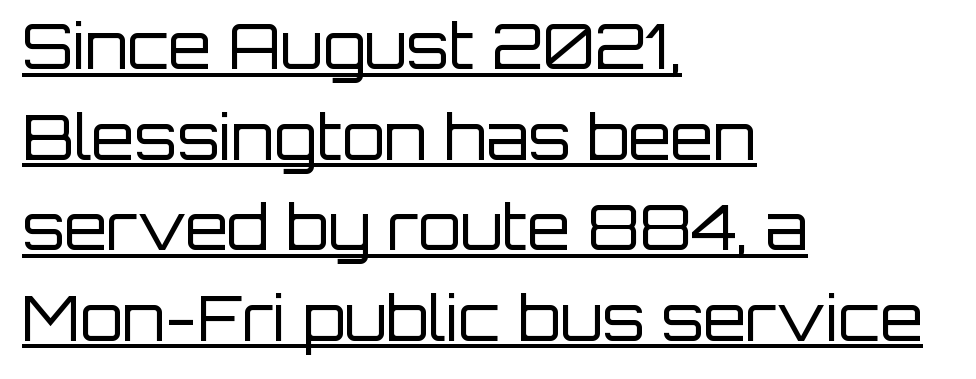
{"serif": "no", "italic": "no", "bold": "no", "weight": "regular", "width": "normal", "stroke_contrast": "low", "x_height": "large", "monospaced": "no", "underline": "yes", "align": "left", "line_spacing": "normal", "line_spacing_ratio": 1.46, "letter_spacing": "normal", "letter_spacing_em": 0.0, "glyph_px": 62}
